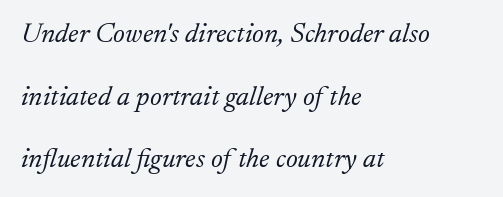
The image shows 28 px light serif type, italic (leaning right); set left-aligned, loose line spacing (2.24x), normal letter spacing, not underlined; low stroke contrast and a small x-height.
